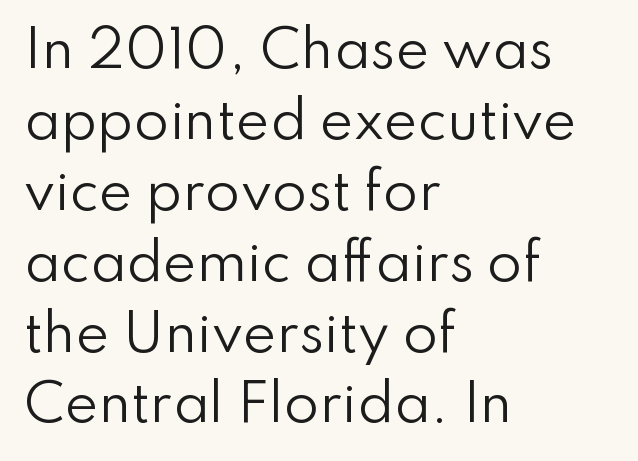
Q: Is the text bold? A: No.
Q: Is the text italic (slanted)? A: No, it is upright.
Q: Is the typeface a serif or a sans-serif typeface? A: Sans-serif.
Q: Is the text underlined? A: No.
Q: How is the paragraph aligned? A: Left-aligned.
Q: Is the spacing between letters normal or unusually wide? A: Normal.
Q: Is the spacing between lines tight, normal or loose? A: Normal.
Q: Width (condensed, normal, or wide)? A: Normal.
Q: Stroke contrast? A: Low.
Q: x-height? A: Small.
Q: Monospaced? A: No.
